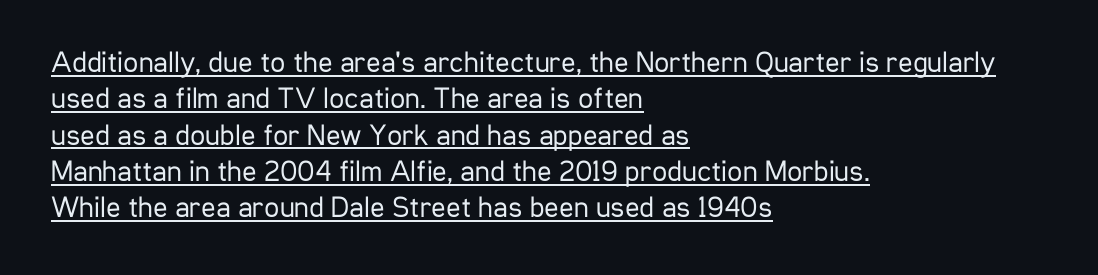
{"serif": "no", "italic": "no", "bold": "no", "weight": "regular", "width": "condensed", "stroke_contrast": "low", "x_height": "medium", "monospaced": "no", "underline": "yes", "align": "left", "line_spacing_ratio": 1.21, "letter_spacing": "normal", "letter_spacing_em": 0.0, "glyph_px": 30}
